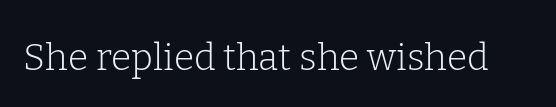
{"serif": "yes", "italic": "no", "bold": "no", "weight": "light", "width": "normal", "stroke_contrast": "low", "x_height": "medium", "monospaced": "no", "underline": "no", "letter_spacing": "normal", "letter_spacing_em": 0.0, "glyph_px": 37}
